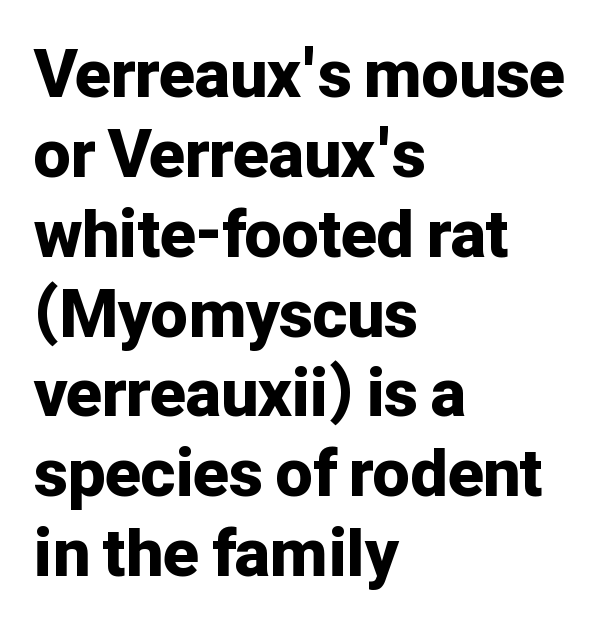
{"serif": "no", "italic": "no", "bold": "yes", "weight": "bold", "width": "normal", "stroke_contrast": "low", "x_height": "medium", "monospaced": "no", "underline": "no", "align": "left", "line_spacing_ratio": 1.21, "letter_spacing": "normal", "letter_spacing_em": 0.0, "glyph_px": 66}
